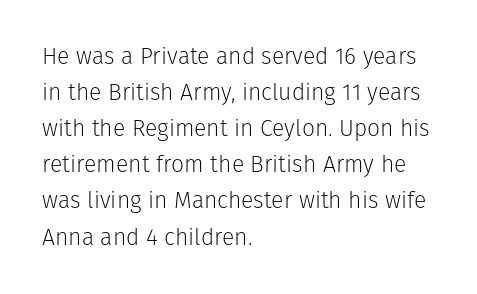
{"italic": "no", "bold": "no", "underline": "no", "align": "left", "line_spacing": "normal", "line_spacing_ratio": 1.57, "letter_spacing": "normal", "letter_spacing_em": 0.0, "glyph_px": 23}
